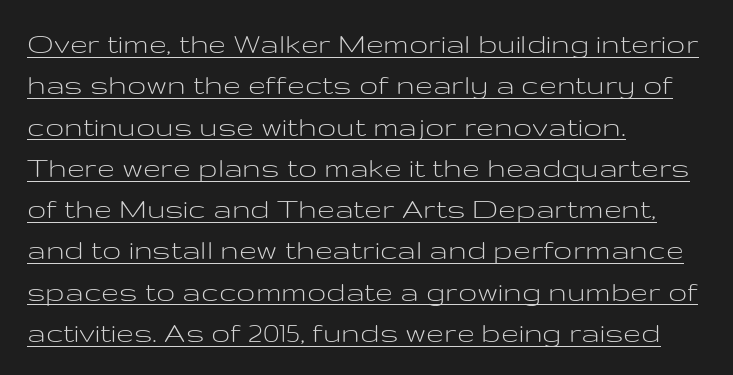
No extra tracking has been applied to these lines. The rendering uses natural spacing where letterforms have individual widths. The vertical gap from one line to the next is medium. Looks like someone drew a line under every word here.
